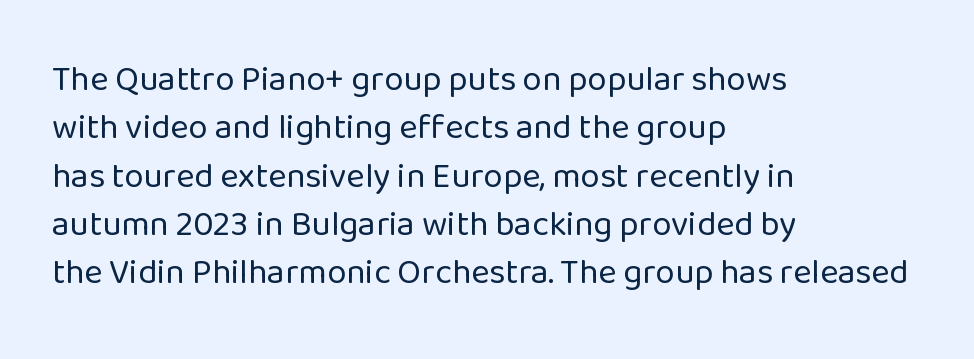
Q: Is the text bold? A: No.
Q: Is the text italic (slanted)? A: No, it is upright.
Q: Is the typeface a serif or a sans-serif typeface? A: Sans-serif.
Q: Is the text underlined? A: No.
Q: How is the paragraph aligned? A: Left-aligned.
Q: Is the spacing between letters normal or unusually wide? A: Normal.
Q: Is the spacing between lines tight, normal or loose? A: Normal.
Q: Width (condensed, normal, or wide)? A: Normal.
Q: Stroke contrast? A: Low.
Q: x-height? A: Medium.
Q: Monospaced? A: No.
